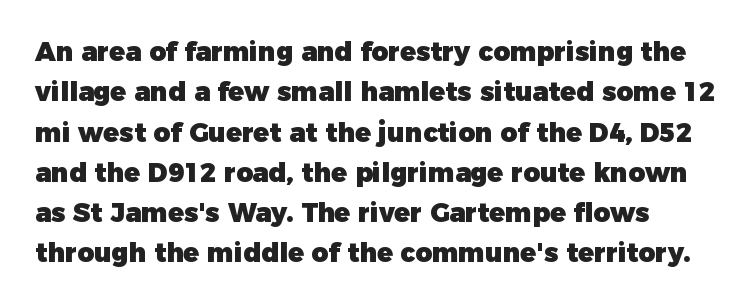
A classic flush-left, rag-right setting is used for this passage. Rows of type keep a routine distance in the vertical direction. Descenders are the only things crossing below the line. The strokes are fattened all the way to bold. Tracking value appears to be zero — textbook default spacing.
